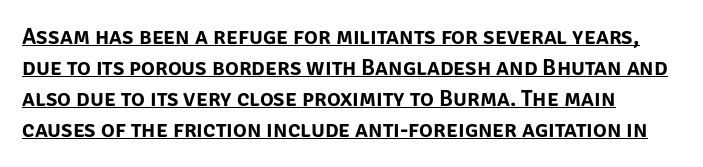
Q: Is the text italic (slanted)? A: No, it is upright.
Q: Is the text underlined? A: Yes.
Q: Is the spacing between letters normal or unusually wide? A: Normal.
Q: Is the spacing between lines tight, normal or loose? A: Normal.
